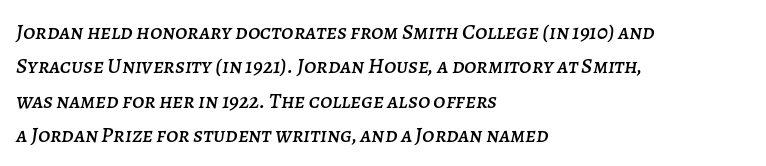
The image shows 22 px text type, italic (leaning right); set left-aligned, normal line spacing (1.56x), normal letter spacing, not underlined.
